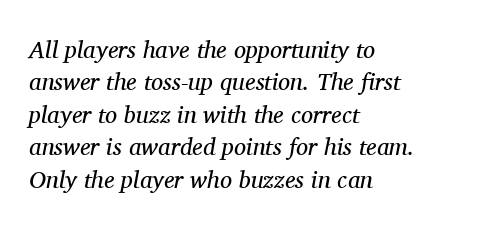
There is no visible air inserted between adjacent glyphs. The baseline area is clear. Vertical spacing — default. Every character sits at an angle, as italics do.
